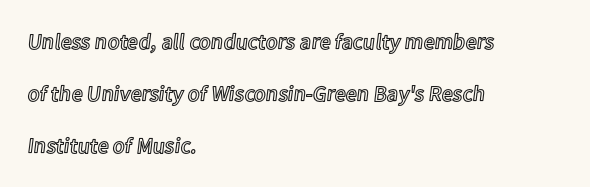
The image shows 22 px text type; set left-aligned, loose line spacing (2.37x), normal letter spacing, not underlined.
